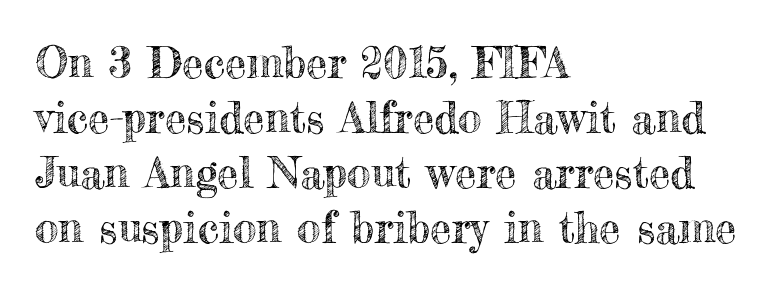
Is there much room between lines? A standard amount, neither cramped nor airy. There is no visible air inserted between adjacent glyphs. A typesetter would mark this as roman, not italic. Spacing verdict: proportional, widths tailored to each character. These lines stack with their left ends in a neat column. Decoration check: the copy has no underline.
